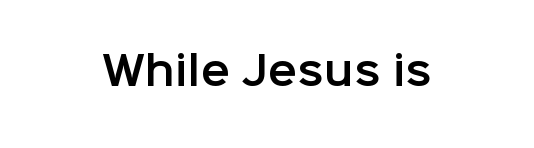
Vertical strokes here are truly vertical. Type without underlining. Here the designer chose a conventional face with non-uniform glyph widths. Font category for this specimen: sans-serif.
